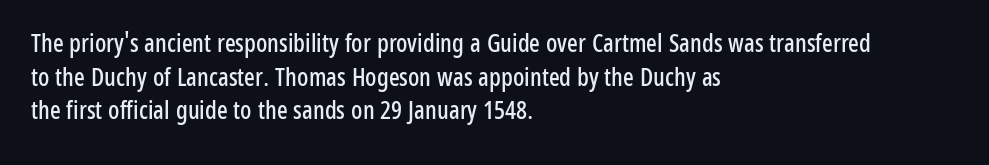
{"italic": "no", "underline": "no", "align": "left", "line_spacing": "normal", "line_spacing_ratio": 1.35, "letter_spacing": "normal", "letter_spacing_em": 0.0, "glyph_px": 25}
